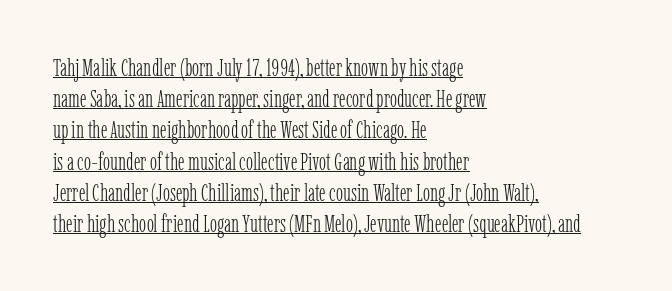
The image shows 24 px text type, upright; set left-aligned, normal line spacing (1.3x), normal letter spacing, underlined.
